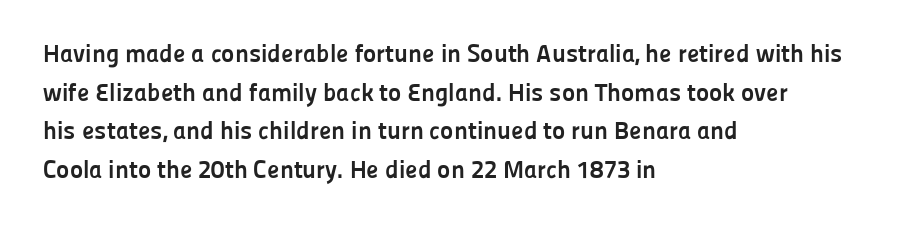
The image shows 25 px bold type, upright; set left-aligned, normal line spacing (1.55x), normal letter spacing, not underlined.
